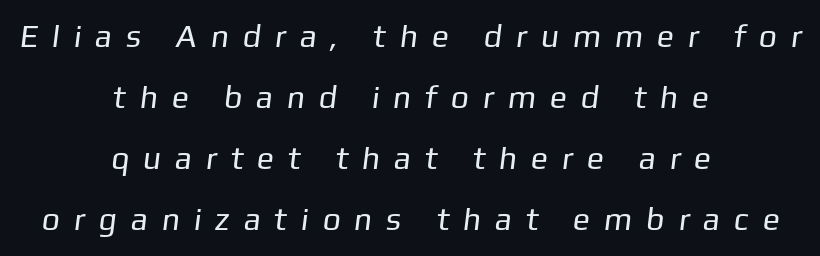
Descender tails drop into unmarked territory. Honestly, the rows look like they've been pulled way apart. If you folded the block vertically in half, each line would mirror itself in length. Nope, no serifs anywhere on these letters. The weight would be labelled regular, book, light, or lighter still. In terms of letterspacing, this is a distinctly airy, spread setting.
